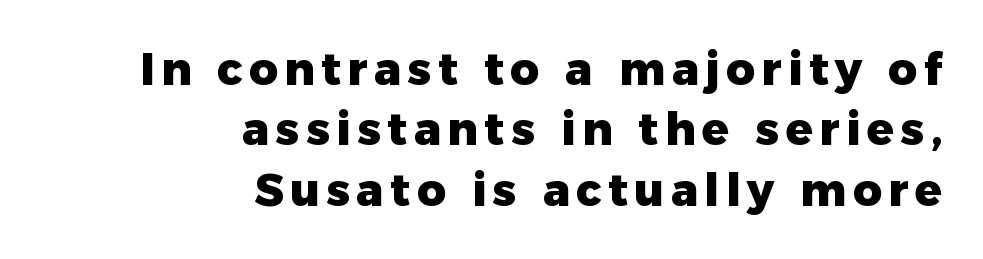
The image shows 45 px heavy sans-serif type, upright; set right-aligned, normal line spacing (1.34x), not underlined; low stroke contrast and a medium x-height.
